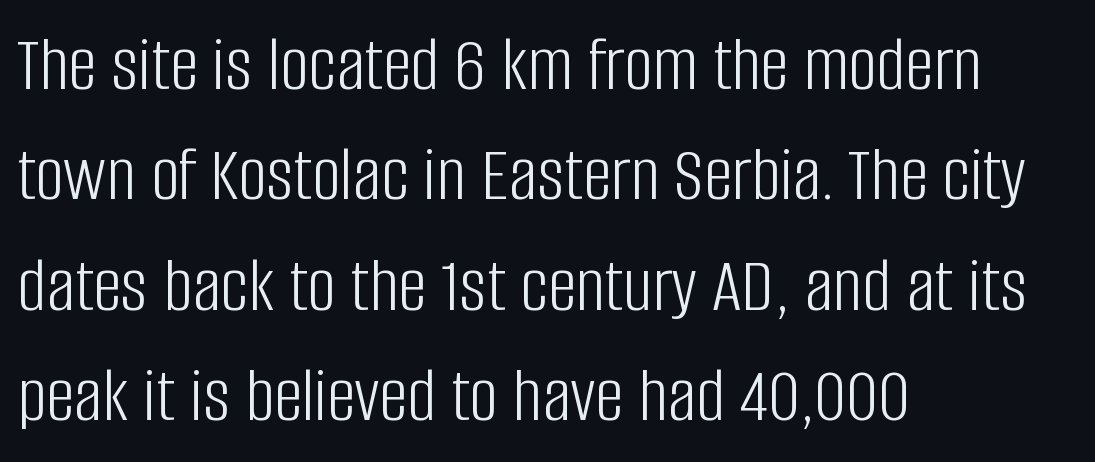
A student would call this left alignment; a typographer would say flush left, rag right. The passage shown is typed in a proportional face where columns would drift. Letter spacing: default. In terms of letterform style, serifs are entirely absent. In terms of posture, this sample is upright.
